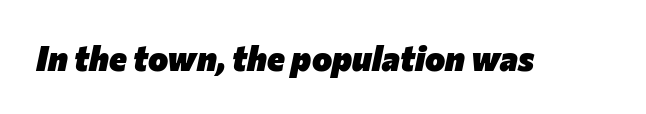
{"italic": "yes", "lean": "right", "slant_degrees": 12, "bold": "yes", "weight": "heavy", "width": "normal", "stroke_contrast": "low", "x_height": "medium", "monospaced": "no", "underline": "no", "letter_spacing": "normal", "letter_spacing_em": 0.0, "glyph_px": 34}
